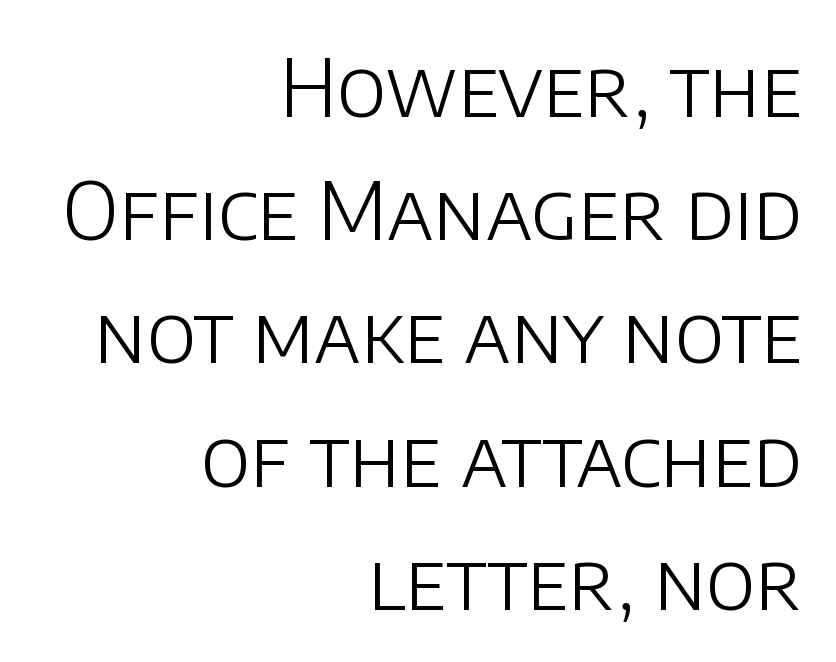
Upright lettering throughout. No feet cap the strokes, marking this as sans-serif type. Weight: regular or lighter. The passage shown is typed in a proportional face where columns would drift.
